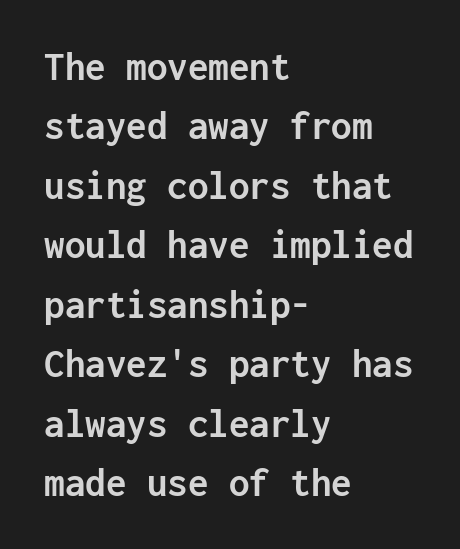
Q: Is the text bold? A: Yes.
Q: Is the text italic (slanted)? A: No, it is upright.
Q: Is the typeface a serif or a sans-serif typeface? A: Sans-serif.
Q: Is the text underlined? A: No.
Q: How is the paragraph aligned? A: Left-aligned.
Q: Is the spacing between letters normal or unusually wide? A: Normal.
Q: Is the spacing between lines tight, normal or loose? A: Normal.
Q: Width (condensed, normal, or wide)? A: Normal.
Q: Stroke contrast? A: Low.
Q: x-height? A: Medium.
Q: Monospaced? A: Yes.
